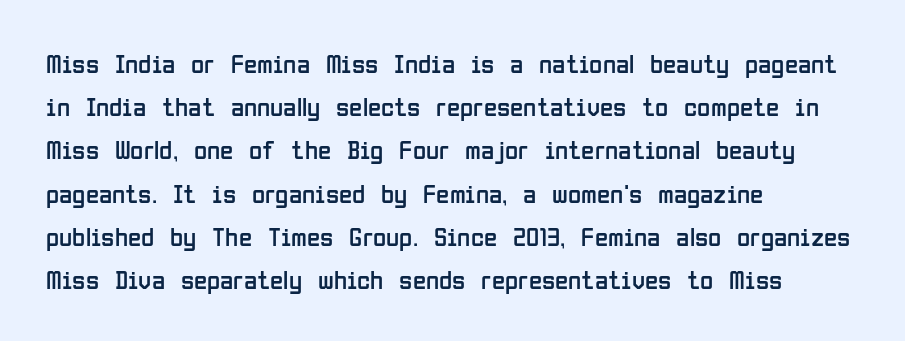
Posture: straight, roman, zero tilt. Notice how descenders clear the ascenders below comfortably — that's standard leading. Visually the block forms a straight wall on the left and a jagged coastline on the right. Descenders hang freely into open space. The type is set solid horizontally, with unmodified tracking. Heft: none added — not bold.
